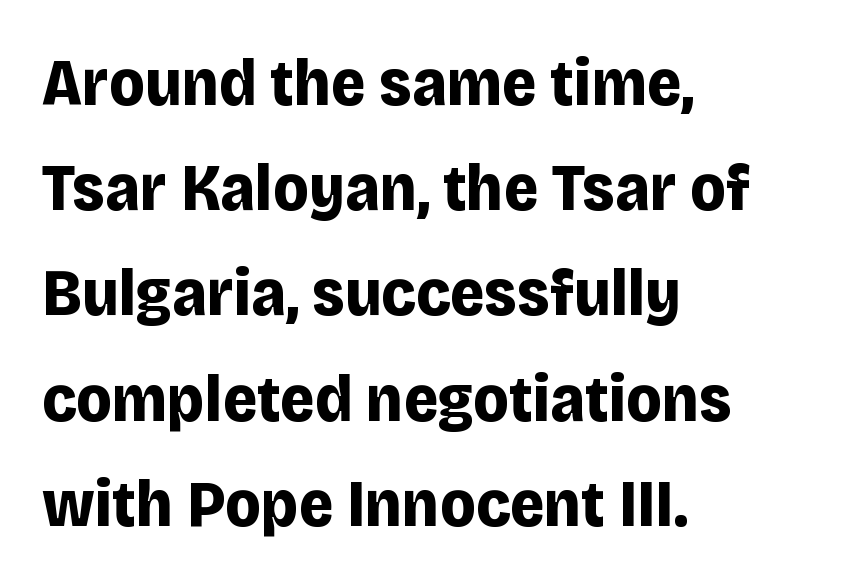
The image shows 67 px bold sans-serif type, upright; set left-aligned, normal line spacing (1.57x), normal letter spacing, not underlined; low stroke contrast and a large x-height.
